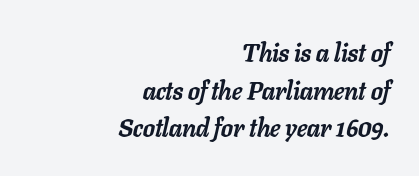
The rendering applies a slant to the glyphs. Unmarked baselines from the first word to the last. Where is the straight margin? On the right. Regarding leading, the lines here are spaced in the standard way.
